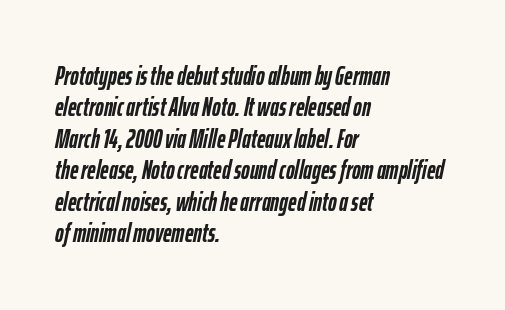
{"italic": "yes", "lean": "right", "slant_degrees": 12, "bold": "yes", "underline": "no", "align": "left", "line_spacing_ratio": 1.21, "letter_spacing": "normal", "letter_spacing_em": 0.0, "glyph_px": 26}
